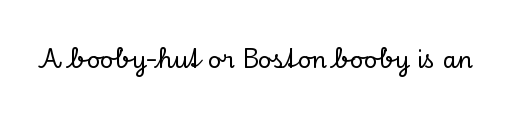
Each word holds together tightly as a unit, with standard inter-letter gaps. Posture: upright roman. The specimen omits any rule beneath the text block's lines.
